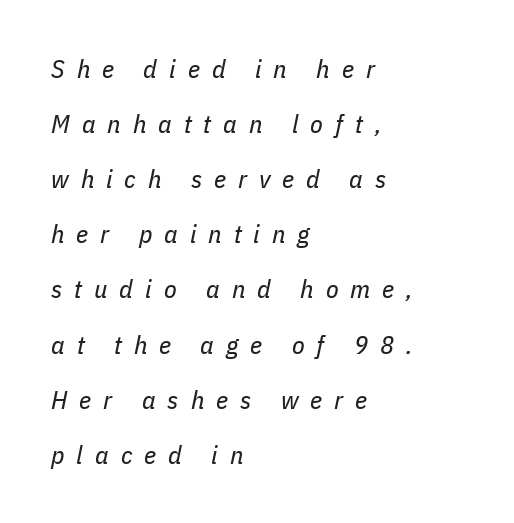
Q: Is the text bold? A: No.
Q: Is the text italic (slanted)? A: Yes, it leans right by about 11 degrees.
Q: Is the text underlined? A: No.
Q: How is the paragraph aligned? A: Left-aligned.
Q: Is the spacing between letters normal or unusually wide? A: Unusually wide.
Q: Is the spacing between lines tight, normal or loose? A: Loose.
